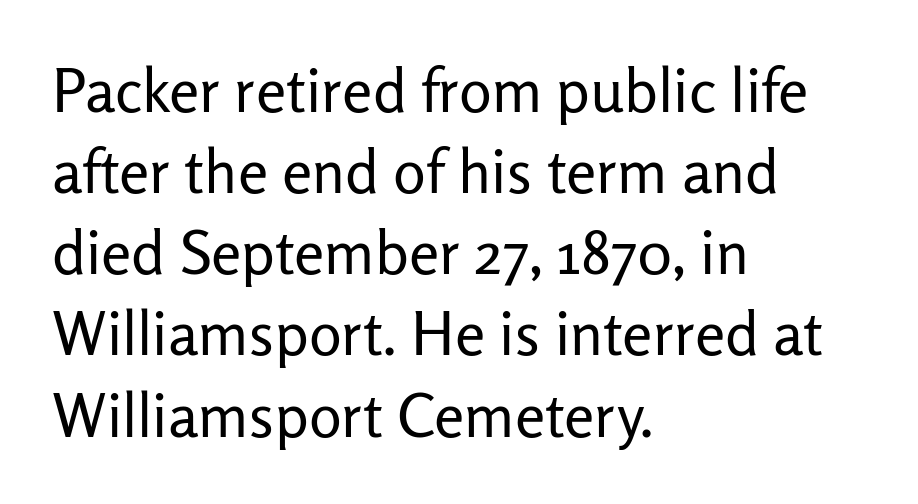
The image shows 61 px regular-weight sans-serif type, upright; set left-aligned, normal line spacing (1.33x), normal letter spacing, not underlined; low stroke contrast and a medium x-height.
